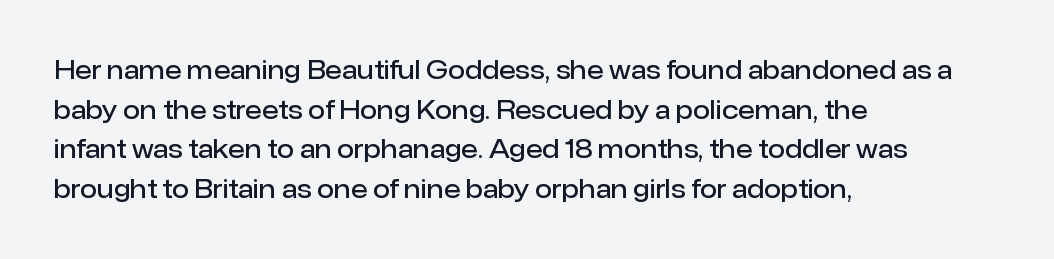
Q: Is the text bold? A: Semi-bold.
Q: Is the text italic (slanted)? A: No, it is upright.
Q: Is the text underlined? A: No.
Q: How is the paragraph aligned? A: Left-aligned.
Q: Is the spacing between letters normal or unusually wide? A: Normal.
Q: Is the spacing between lines tight, normal or loose? A: Normal.
